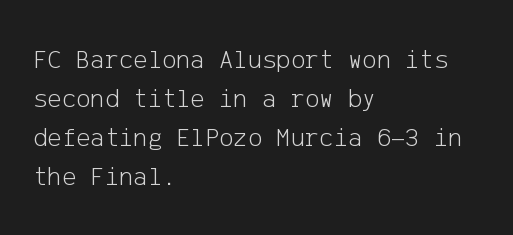
The image shows 27 px text type, upright; set left-aligned, normal line spacing (1.44x), normal letter spacing, not underlined.
